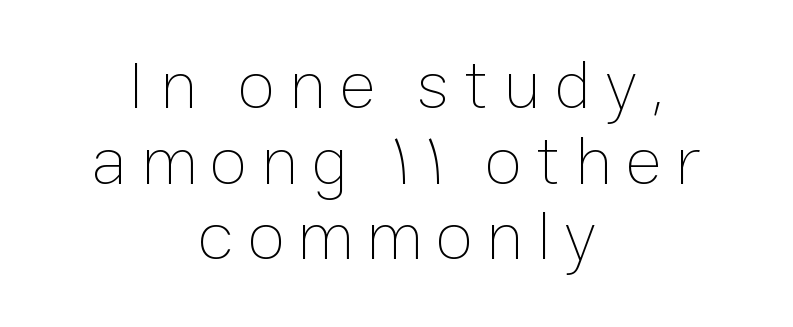
The image shows 70 px thin type, upright; set centered, tight line spacing (1.08x), not underlined; low stroke contrast and a medium x-height.
